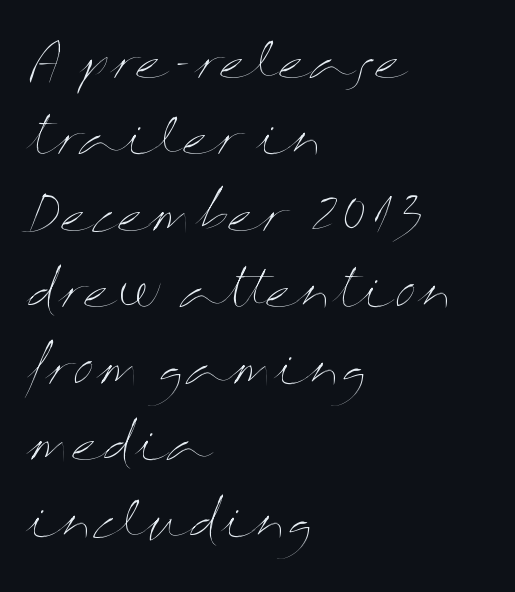
This rendering uses left alignment, leaving the right contour irregular. Descender tails drop into unmarked territory. Stroke mass is kept to a normal reading level or below. The horizontal fit of the characters is conventional and even. Notice how descenders clear the ascenders below comfortably — that's standard leading.
